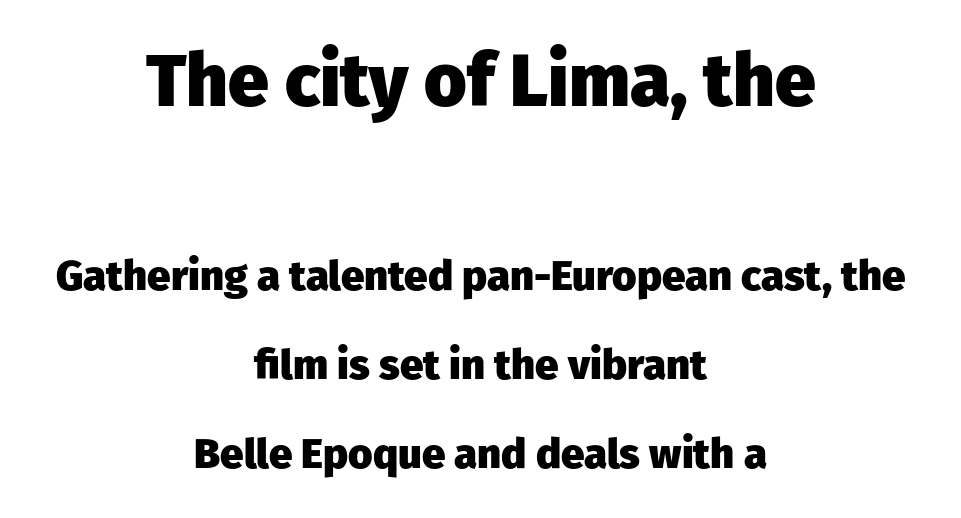
The image shows 73 px heavy sans-serif type, upright; set centered, loose line spacing (2.12x), normal letter spacing, not underlined; the first (top) block is 1.74x larger; low stroke contrast and a medium x-height.
